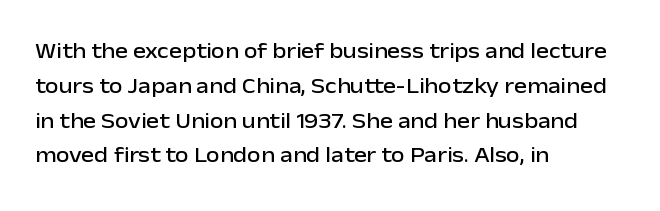
The letters stand straight up with perfectly vertical stems. The strip under each line holds only bare page. Each new line begins a customary step beneath the previous one. Inter-character spacing is left at the font's built-in metrics. The paragraph shown leans on its left margin.
